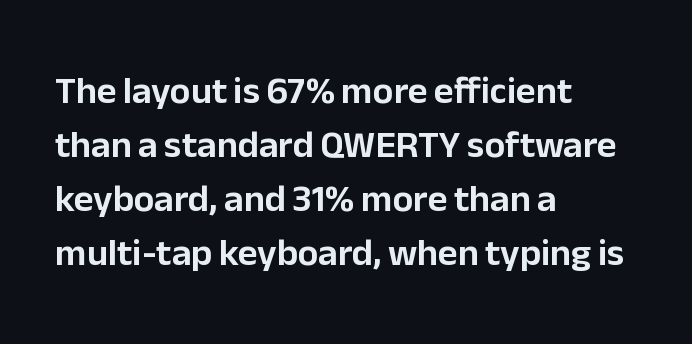
{"serif": "no", "italic": "no", "width": "normal", "stroke_contrast": "low", "x_height": "medium", "monospaced": "no", "underline": "no", "align": "left", "line_spacing": "normal", "line_spacing_ratio": 1.42, "letter_spacing": "normal", "letter_spacing_em": 0.0, "glyph_px": 38}
